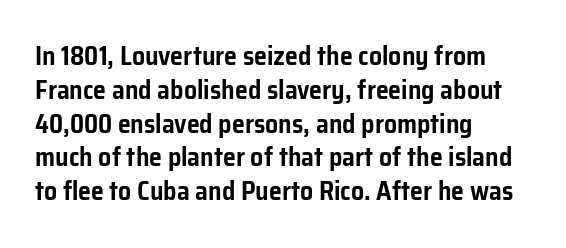
The ragged edge is on the right, which tells us the setting is flush left. How would I describe the line gaps? Plain and ordinary. This is the regular roman posture of the typeface. Only glyphs here, with clear space below each row.
